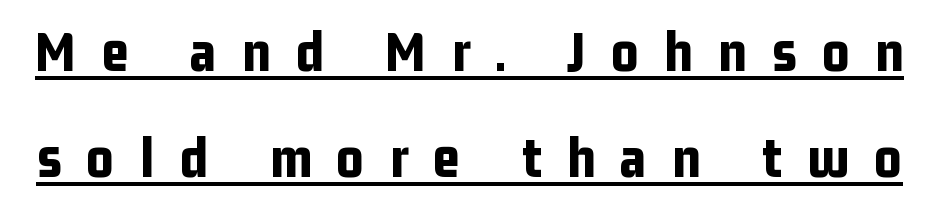
Emphasis by weight is at full strength: bold. Look at the bottom of the vertical strokes: they stop flat, with no serifs. Italic: no, the glyphs are upright roman. Glyph-to-glyph distance is far greater than everyday printed text. Spacing verdict: proportional, widths tailored to each character.
